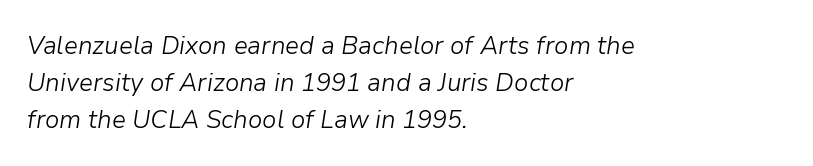
{"italic": "yes", "lean": "right", "slant_degrees": 9, "bold": "no", "underline": "no", "align": "left", "line_spacing": "normal", "line_spacing_ratio": 1.43, "letter_spacing": "normal", "letter_spacing_em": 0.0, "glyph_px": 26}
